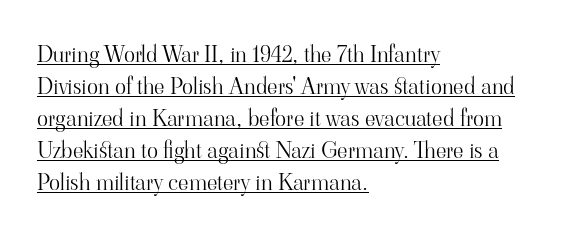
{"italic": "no", "bold": "no", "underline": "yes", "align": "left", "line_spacing": "normal", "line_spacing_ratio": 1.39, "letter_spacing": "normal", "letter_spacing_em": 0.0, "glyph_px": 23}
